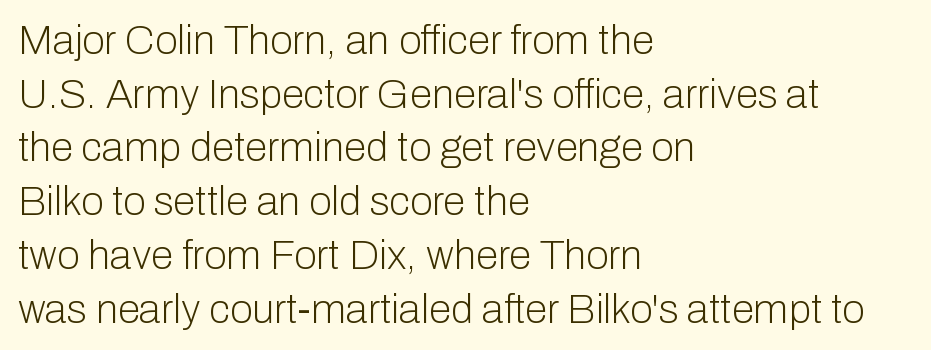
The type sits square on the baseline with zero lean. The face looks like a standard text weight, possibly lighter. Nothing sits at the stroke ends, so this counts as sans-serif. What stands out about the letter spacing? Nothing — it is the standard amount.
